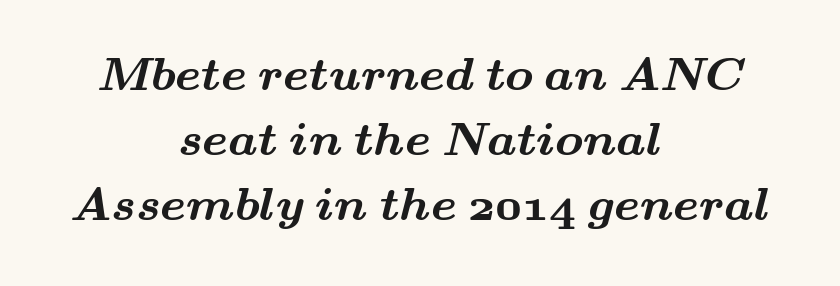
{"serif": "yes", "bold": "yes", "weight": "bold", "width": "wide", "stroke_contrast": "medium", "x_height": "small", "monospaced": "no", "underline": "no", "align": "center", "line_spacing": "normal", "line_spacing_ratio": 1.38, "letter_spacing": "normal", "letter_spacing_em": 0.0, "glyph_px": 47}
